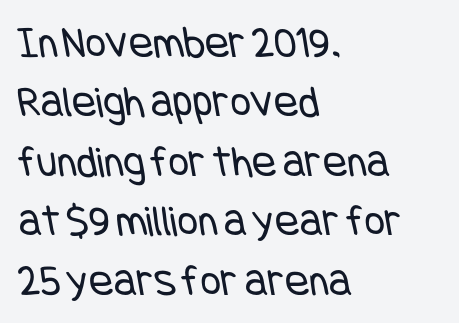
Q: Is the text bold? A: No.
Q: Is the typeface a serif or a sans-serif typeface? A: Sans-serif.
Q: Is the text underlined? A: No.
Q: How is the paragraph aligned? A: Left-aligned.
Q: Is the spacing between letters normal or unusually wide? A: Normal.
Q: Is the spacing between lines tight, normal or loose? A: Normal.
Q: Width (condensed, normal, or wide)? A: Condensed.
Q: Stroke contrast? A: Low.
Q: x-height? A: Large.
